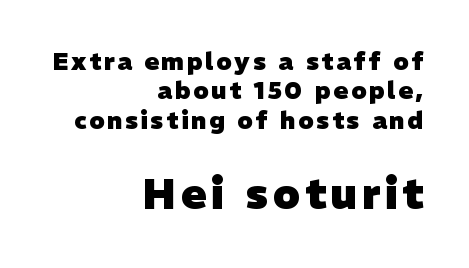
The image shows 42 px heavy sans-serif type; set right-aligned, line spacing 1.22x, not underlined; the second (bottom) block is 1.75x larger; low stroke contrast and a medium x-height.
